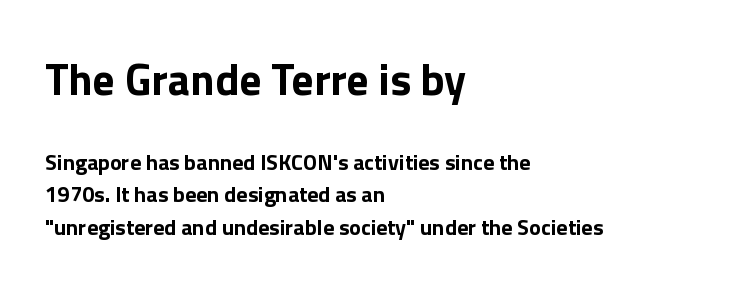
Q: Is the text bold? A: Yes.
Q: Is the text italic (slanted)? A: No, it is upright.
Q: Is the typeface a serif or a sans-serif typeface? A: Sans-serif.
Q: Is the text underlined? A: No.
Q: How is the paragraph aligned? A: Left-aligned.
Q: Is the spacing between letters normal or unusually wide? A: Normal.
Q: Is the spacing between lines tight, normal or loose? A: Normal.
Q: Which block of text is set in a larger size, the first (top) or the second (bottom)? A: The first (top) one.
Q: Width (condensed, normal, or wide)? A: Normal.
Q: x-height? A: Medium.
Q: Monospaced? A: No.
